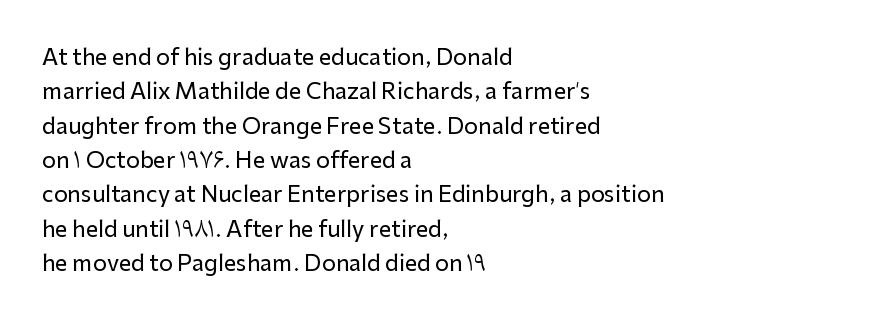
Q: Is the text italic (slanted)? A: No, it is upright.
Q: Is the text underlined? A: No.
Q: How is the paragraph aligned? A: Left-aligned.
Q: Is the spacing between letters normal or unusually wide? A: Normal.
Q: Is the spacing between lines tight, normal or loose? A: Normal.
